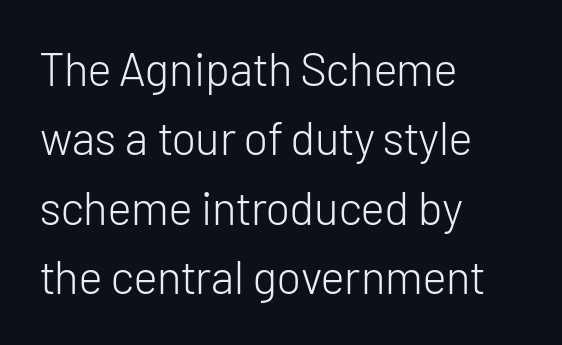
Typographically, this falls in the sans-serif category. Interline gaps are of average width in this sample. Do the characters align in a grid? No, the font is proportional. Tracking here is standard; glyphs follow each other at the usual distance. Rule under the text: the space is simply empty.
